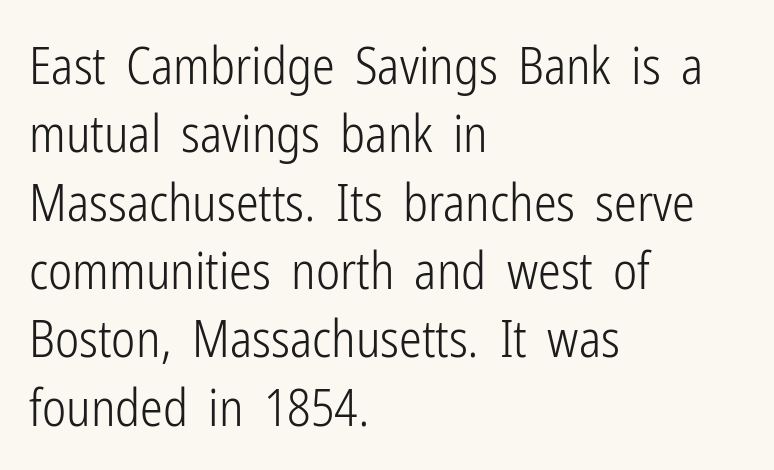
{"serif": "no", "italic": "no", "bold": "no", "weight": "light", "width": "condensed", "stroke_contrast": "low", "x_height": "medium", "monospaced": "no", "underline": "no", "align": "left", "line_spacing": "normal", "line_spacing_ratio": 1.34, "letter_spacing": "normal", "letter_spacing_em": 0.0, "glyph_px": 51}
